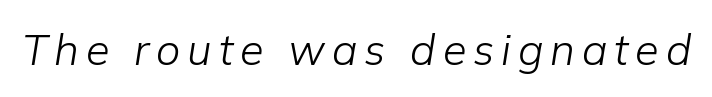
Looking at the ascenders, they clearly lean. You could not count columns in this text — the font is proportionally spaced. Just letters on the line, the space beneath them empty. Stroke mass is kept to a normal reading level or below.
